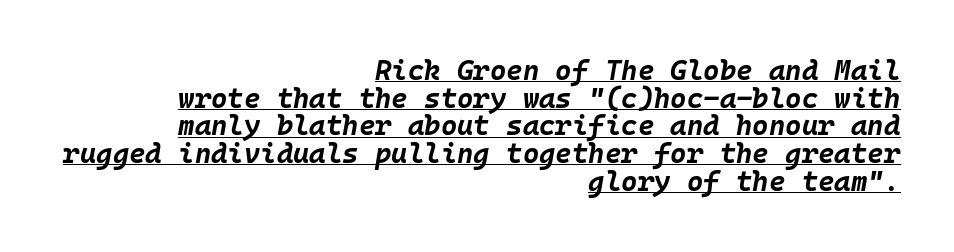
The image shows 28 px bold type, italic (leaning right), monospaced; set right-aligned, tight line spacing (0.99x), normal letter spacing, underlined; low stroke contrast and a large x-height.
